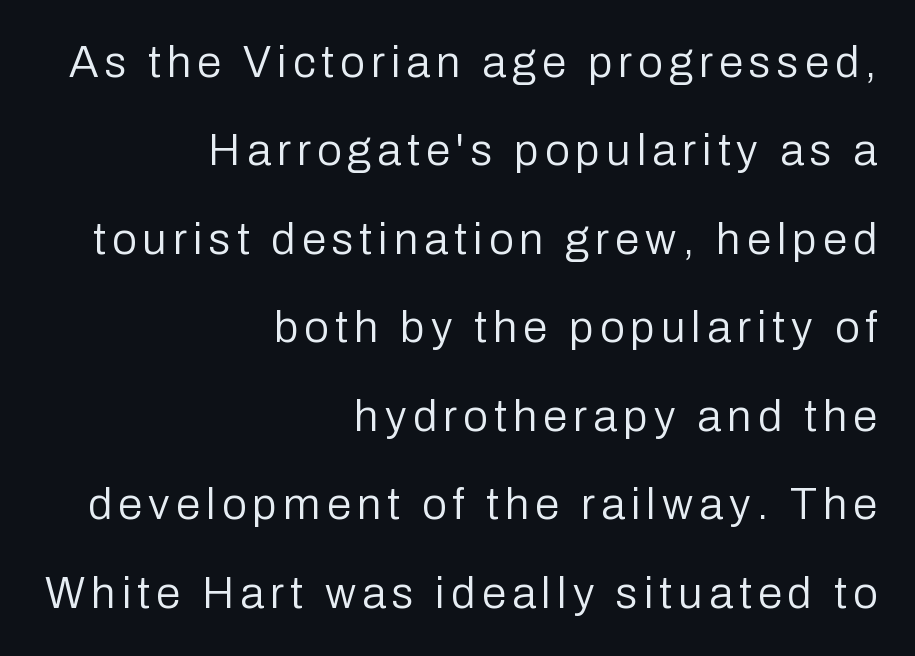
{"serif": "no", "italic": "no", "bold": "no", "weight": "regular", "width": "normal", "stroke_contrast": "low", "x_height": "medium", "monospaced": "no", "underline": "no", "align": "right", "line_spacing": "loose", "line_spacing_ratio": 2.01, "glyph_px": 44}
